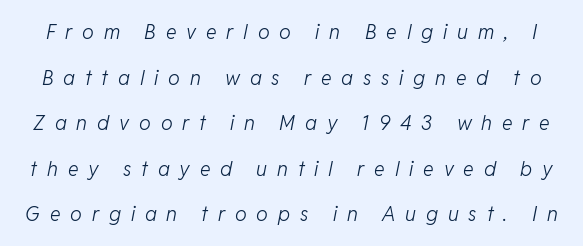
An italicized treatment has been applied to the whole sample. Reading down the column, the eye jumps a long way to each next line. Tracking here is generous; glyphs stand well apart from one another. The strokes are not fattened; the text isn't bold.
